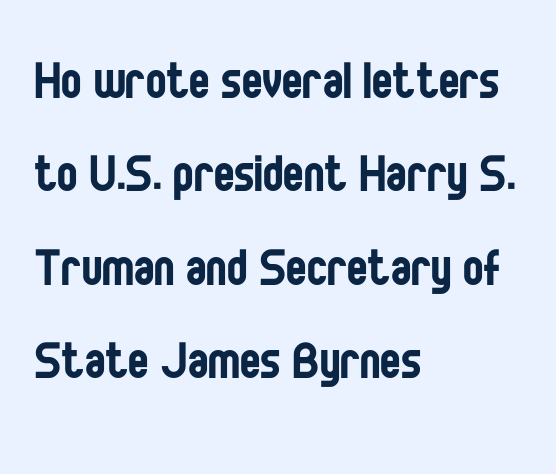
The image shows 61 px regular-weight, condensed sans-serif type, upright; set left-aligned, normal line spacing (1.53x), normal letter spacing, not underlined; low stroke contrast and a large x-height.
